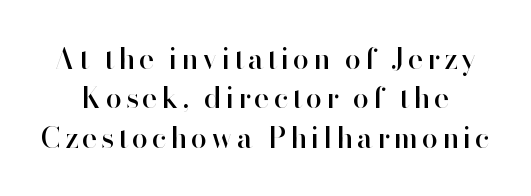
The image shows 29 px sans-serif type, upright; set normal line spacing (1.36x), not underlined; high stroke contrast and a small x-height.
